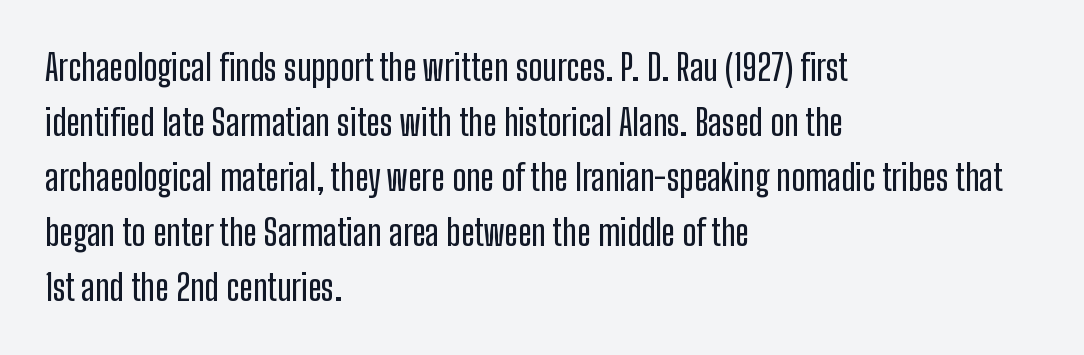
The paragraph shown leans on its left margin. Honestly, the row spacing looks completely unremarkable. Vertical strokes here are truly vertical. Regarding serifs, this sample does without them.
